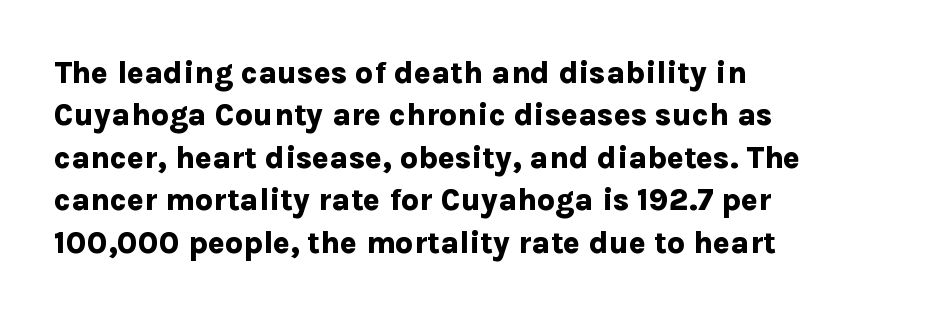
The setting favours the left margin, as ordinary paragraphs usually do. Reading down the column, the eye jumps a familiar distance to each next line. Each letter keeps its own natural width here, so spacing adapts to shape. The lettering stays uniformly vertical, giving the passage a roman look.
